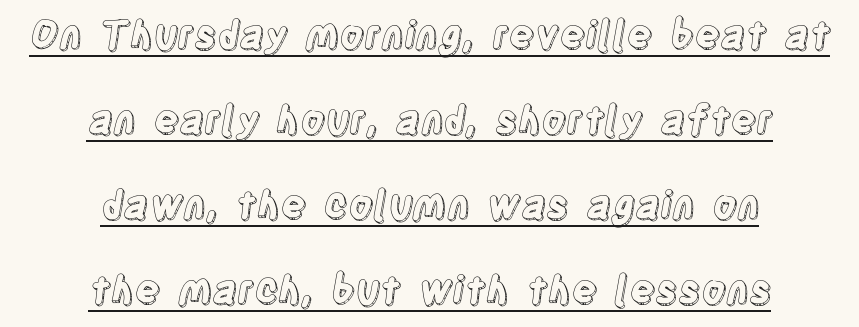
The lines in this sample share a center point and differ in where they start and stop. Honestly, the rows look like they've been pulled way apart. These lines are rendered in a variable-pitch font. What stands out about the letter spacing? Nothing — it is the standard amount. Students, observe the line beneath the letters — that is underlining.
